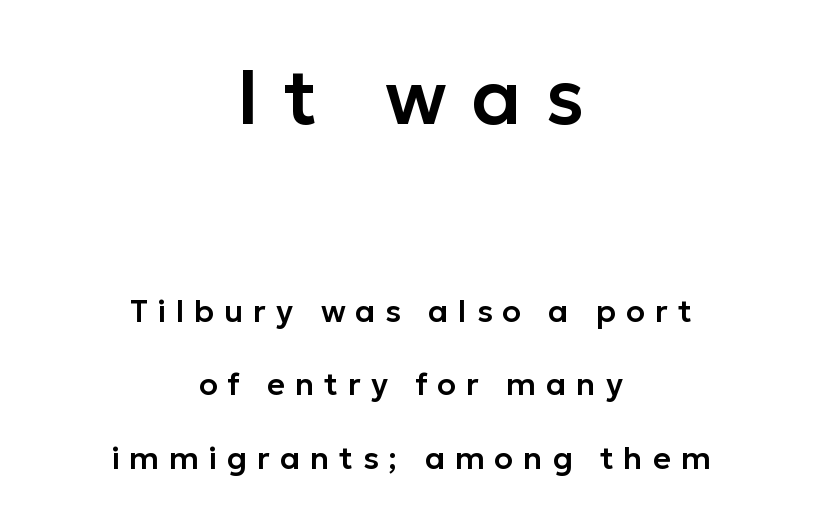
The image shows 77 px sans-serif type, upright; set centered, loose line spacing (2.36x), unusually wide letter spacing (+0.32 em), not underlined; the first (top) block is 2.48x larger; low stroke contrast and a medium x-height.
